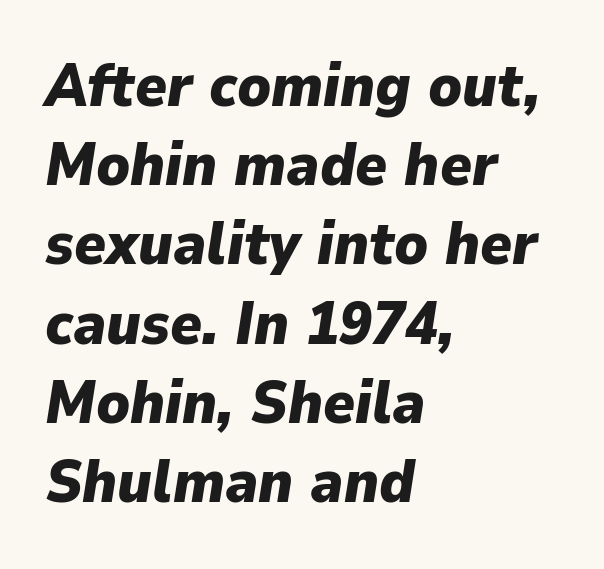
The image shows 60 px heavy type, italic (leaning right); set left-aligned, normal line spacing (1.32x), normal letter spacing, not underlined; low stroke contrast and a medium x-height.
